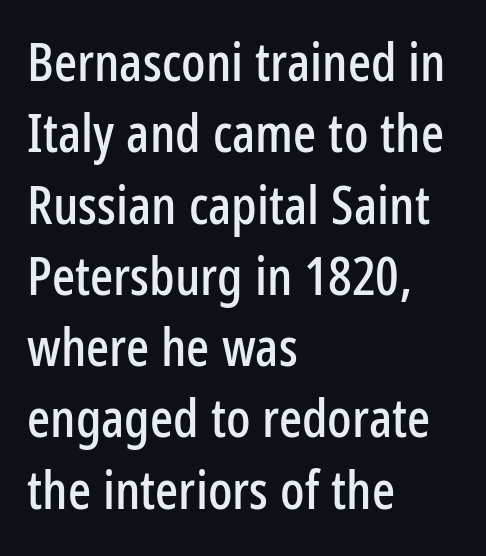
A typesetter would mark this as roman, not italic. The setting favours the left margin, as ordinary paragraphs usually do. A clean baseline with only descenders dipping below it. The passage shown is typed in a proportional face where columns would drift.
